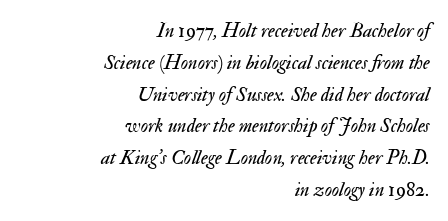
If you drew a ruler down the right edge, every line would touch it. Weight: not bold — regular or lighter. The rendering uses a moderate line-height, typical for paragraphs. Bare-footed words on every line. Style check: oblique.
